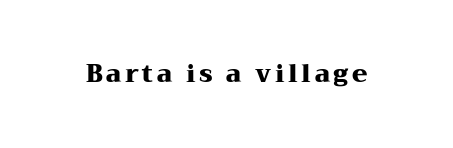
Weight check: bold — yes, fully. Ascenders rise straight up at ninety degrees. The string is rendered with underlining switched off.
